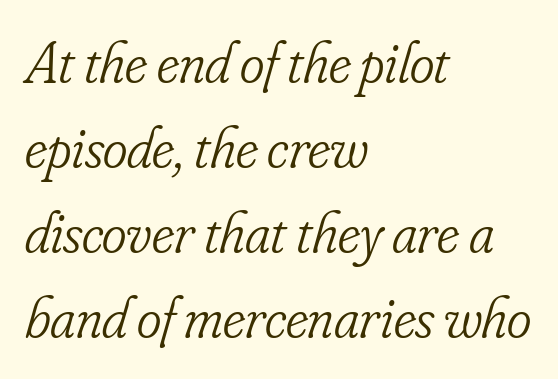
{"serif": "yes", "italic": "yes", "lean": "right", "slant_degrees": 16, "bold": "no", "weight": "light", "width": "condensed", "stroke_contrast": "low", "x_height": "small", "monospaced": "no", "underline": "no", "align": "left", "line_spacing": "normal", "line_spacing_ratio": 1.44, "letter_spacing": "normal", "letter_spacing_em": 0.0, "glyph_px": 59}
